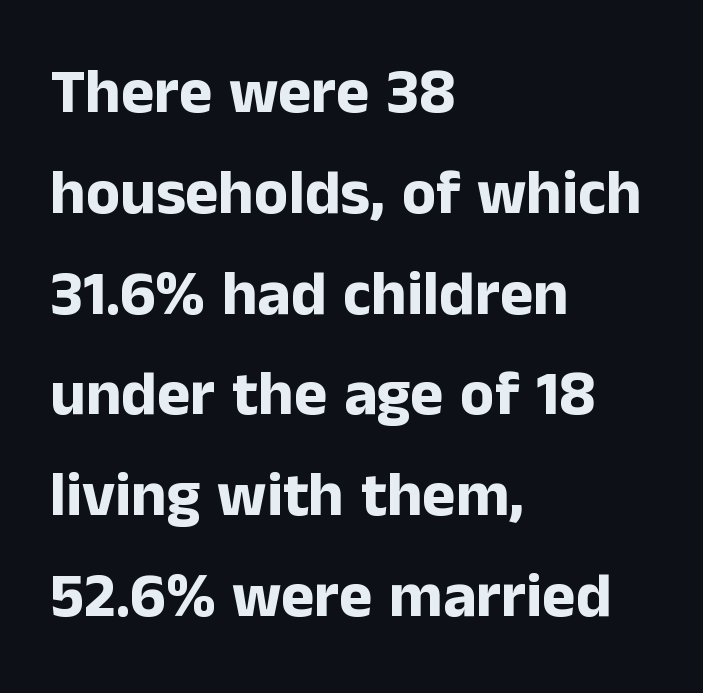
{"serif": "no", "italic": "no", "bold": "yes", "weight": "bold", "width": "normal", "stroke_contrast": "low", "x_height": "medium", "monospaced": "no", "underline": "no", "align": "left", "line_spacing": "normal", "line_spacing_ratio": 1.6, "letter_spacing": "normal", "letter_spacing_em": 0.0, "glyph_px": 63}
